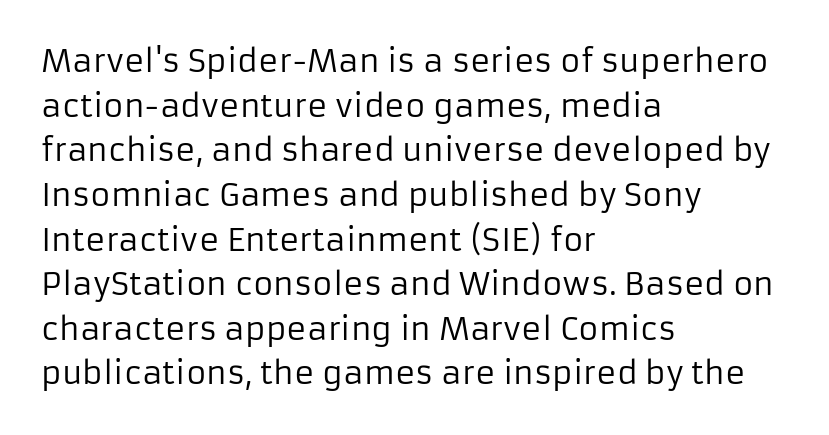
Q: Is the text bold? A: No.
Q: Is the text italic (slanted)? A: No, it is upright.
Q: Is the typeface a serif or a sans-serif typeface? A: Sans-serif.
Q: Is the text underlined? A: No.
Q: How is the paragraph aligned? A: Left-aligned.
Q: Is the spacing between letters normal or unusually wide? A: Normal.
Q: Is the spacing between lines tight, normal or loose? A: Normal.
Q: Width (condensed, normal, or wide)? A: Normal.
Q: Stroke contrast? A: Low.
Q: x-height? A: Medium.
Q: Monospaced? A: No.
